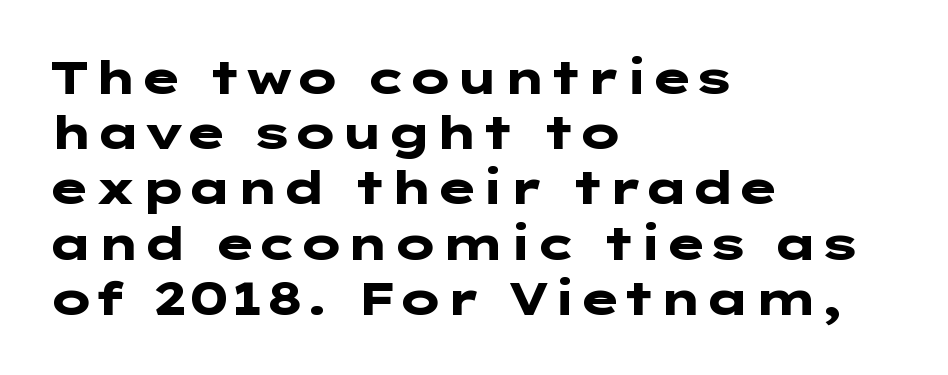
Q: Is the text bold? A: Yes.
Q: Is the text italic (slanted)? A: No, it is upright.
Q: Is the typeface a serif or a sans-serif typeface? A: Sans-serif.
Q: Is the text underlined? A: No.
Q: How is the paragraph aligned? A: Left-aligned.
Q: Is the spacing between letters normal or unusually wide? A: Normal.
Q: Width (condensed, normal, or wide)? A: Wide.
Q: Stroke contrast? A: Low.
Q: x-height? A: Medium.
